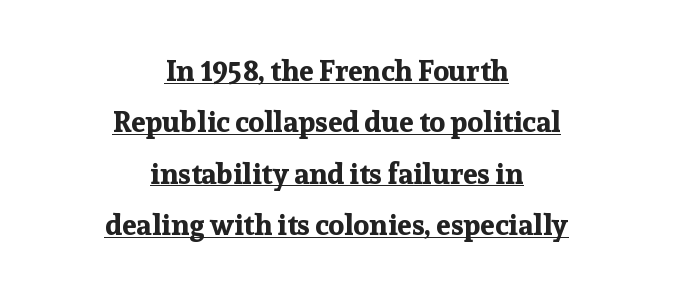
The image shows 29 px bold serif type, upright; set centered, line spacing 1.77x, normal letter spacing, underlined; low stroke contrast and a medium x-height.
